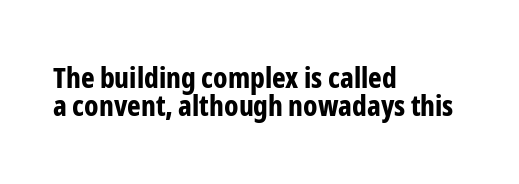
{"serif": "no", "italic": "no", "bold": "yes", "weight": "bold", "width": "condensed", "stroke_contrast": "low", "x_height": "medium", "monospaced": "no", "underline": "no", "align": "left", "line_spacing": "tight", "line_spacing_ratio": 0.98, "letter_spacing": "normal", "letter_spacing_em": 0.0, "glyph_px": 29}
